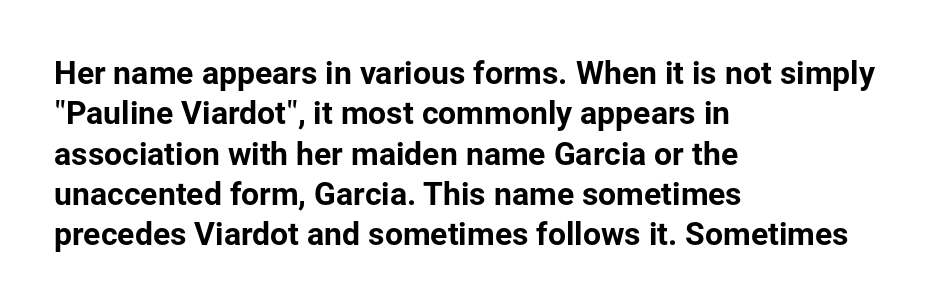
The passage shown is typeset with a sans-serif family. The strip under each line holds only bare page. Regarding leading, the lines here are spaced in the standard way. Looks like regular typesetting: each glyph gets only the width it needs. Left-aligned paragraph, ragged on the right. Upright lettering throughout.
